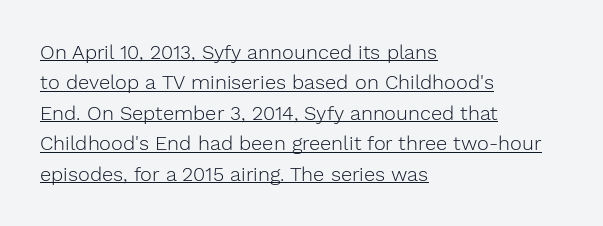
The horizontal fit of the characters is conventional and even. The leading is moderate, giving the passage an even texture. These glyphs show unthickened strokes, regular width or finer. Compared with a centered layout, this one pins lines to the left instead. A typesetter would mark this as roman, not italic. Is there an underline? Yes — a line sits under the letters.
